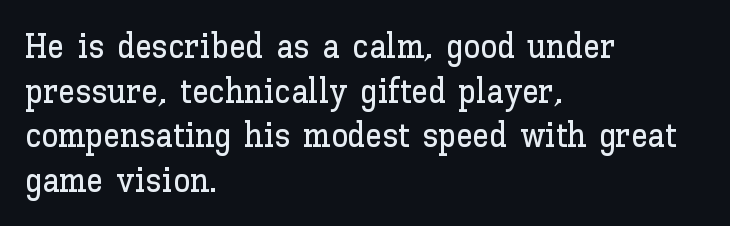
The image shows 34 px text type, upright; set left-aligned, normal line spacing (1.31x), normal letter spacing, not underlined; low stroke contrast and a medium x-height.
